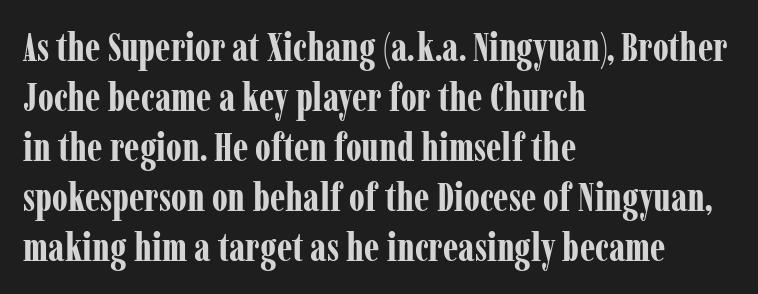
Q: Is the text bold? A: Yes.
Q: Is the text italic (slanted)? A: No, it is upright.
Q: Is the typeface a serif or a sans-serif typeface? A: Serif.
Q: Is the text underlined? A: No.
Q: How is the paragraph aligned? A: Left-aligned.
Q: Is the spacing between letters normal or unusually wide? A: Normal.
Q: Is the spacing between lines tight, normal or loose? A: Normal.
Q: Width (condensed, normal, or wide)? A: Condensed.
Q: Stroke contrast? A: Low.
Q: x-height? A: Medium.
Q: Monospaced? A: No.
